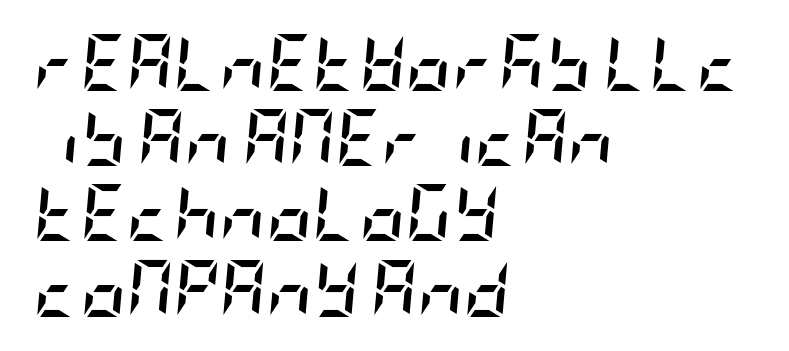
Q: Is the text bold? A: Yes.
Q: Is the text italic (slanted)? A: Yes, it leans right by about 5 degrees.
Q: Is the text underlined? A: No.
Q: How is the paragraph aligned? A: Left-aligned.
Q: Is the spacing between letters normal or unusually wide? A: Normal.
Q: Is the spacing between lines tight, normal or loose? A: Normal.
Q: Width (condensed, normal, or wide)? A: Condensed.
Q: Stroke contrast? A: Low.
Q: x-height? A: Large.
